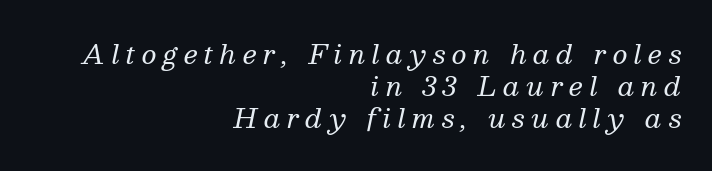
The image shows 26 px text type, italic (leaning right); set right-aligned, line spacing 1.23x, unusually wide letter spacing (+0.25 em), not underlined.
